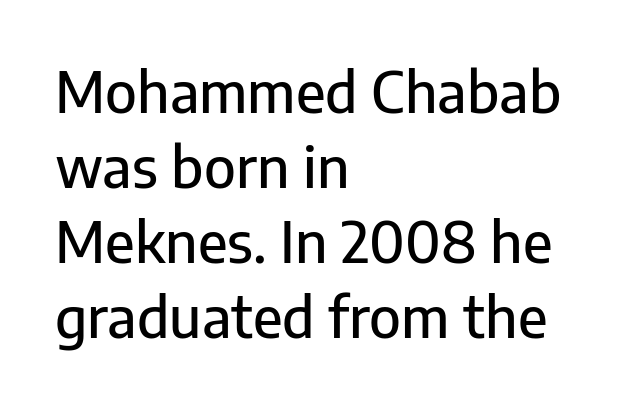
Ascenders rise straight up at ninety degrees. Beneath every word, the page is bare. Examine the stroke ends and you'll find no serifs. Caption: standard tracking, unaltered. A typesetter would call this proportional, since set widths differ per character. The passage shown stacks its lines at a standard gap.
